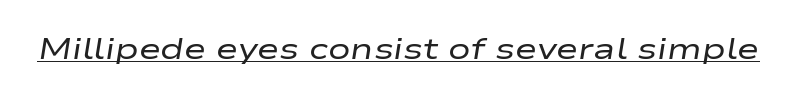
Q: Is the text bold? A: No.
Q: Is the text italic (slanted)? A: Yes, it leans right by about 9 degrees.
Q: Is the text underlined? A: Yes.
Q: Is the spacing between letters normal or unusually wide? A: Normal.
Q: Width (condensed, normal, or wide)? A: Wide.
Q: Stroke contrast? A: Low.
Q: x-height? A: Medium.
Q: Monospaced? A: No.
